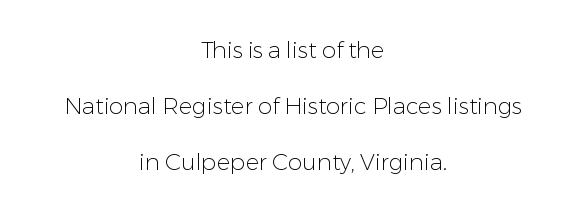
Q: Is the text bold? A: No.
Q: Is the text italic (slanted)? A: No, it is upright.
Q: Is the text underlined? A: No.
Q: How is the paragraph aligned? A: Centered.
Q: Is the spacing between letters normal or unusually wide? A: Normal.
Q: Is the spacing between lines tight, normal or loose? A: Loose.
